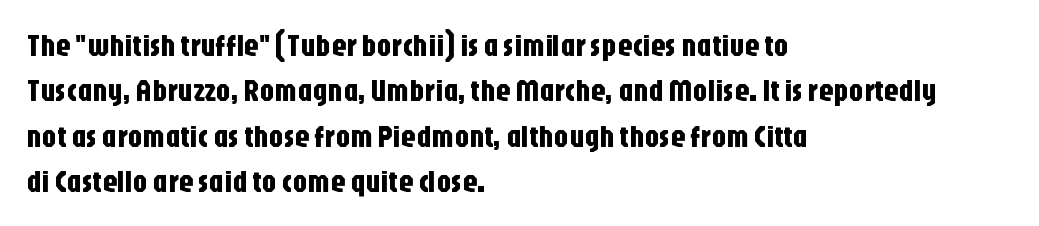
{"serif": "no", "italic": "no", "width": "condensed", "stroke_contrast": "low", "x_height": "large", "monospaced": "no", "underline": "no", "align": "left", "line_spacing": "normal", "line_spacing_ratio": 1.51, "letter_spacing": "normal", "letter_spacing_em": 0.0, "glyph_px": 30}
